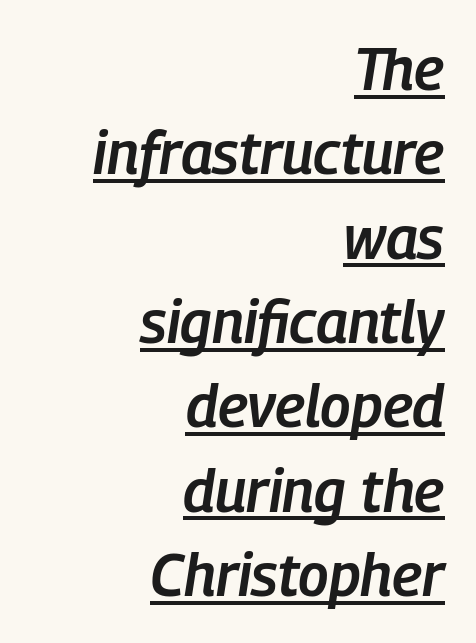
{"italic": "yes", "lean": "right", "slant_degrees": 9, "bold": "semi", "weight": "semibold", "width": "condensed", "stroke_contrast": "low", "x_height": "medium", "monospaced": "no", "underline": "yes", "align": "right", "line_spacing": "normal", "line_spacing_ratio": 1.43, "letter_spacing": "normal", "letter_spacing_em": 0.0, "glyph_px": 59}
